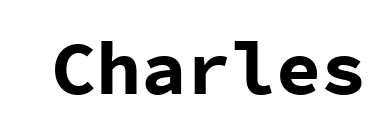
Q: Is the text bold? A: Yes.
Q: Is the text italic (slanted)? A: No, it is upright.
Q: Is the typeface a serif or a sans-serif typeface? A: Sans-serif.
Q: Is the text underlined? A: No.
Q: Is the spacing between letters normal or unusually wide? A: Normal.
Q: Width (condensed, normal, or wide)? A: Normal.
Q: Stroke contrast? A: Low.
Q: x-height? A: Medium.
Q: Monospaced? A: Yes.
